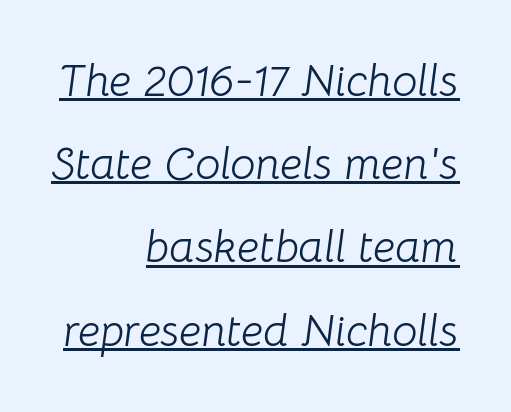
The image shows 45 px light type, italic (leaning right); set right-aligned, line spacing 1.85x, normal letter spacing, underlined; low stroke contrast and a medium x-height.
